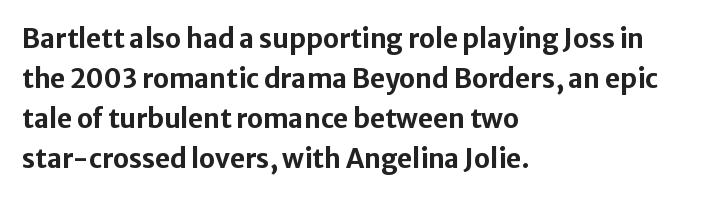
{"italic": "no", "bold": "yes", "underline": "no", "align": "left", "line_spacing": "normal", "line_spacing_ratio": 1.54, "letter_spacing": "normal", "letter_spacing_em": 0.0, "glyph_px": 26}
